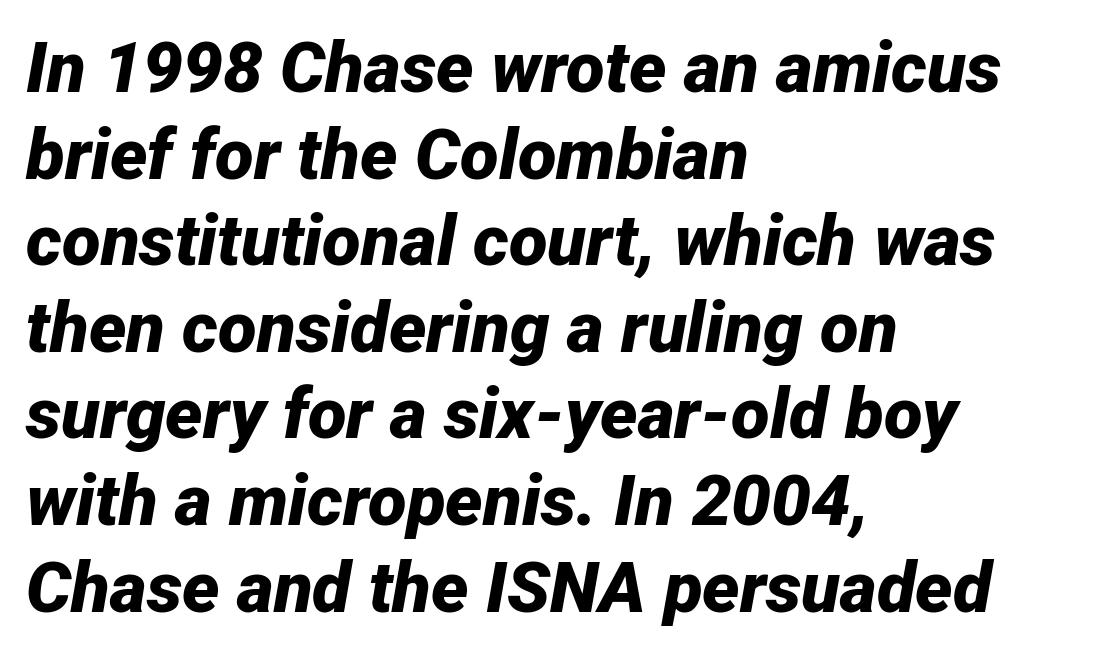
The image shows 71 px bold type, italic (leaning right); set left-aligned, line spacing 1.22x, normal letter spacing, not underlined; low stroke contrast and a medium x-height.
